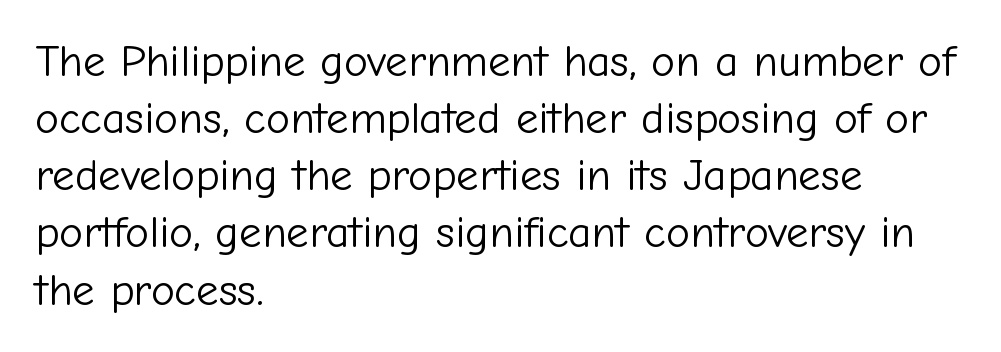
Spacing verdict: proportional, widths tailored to each character. Quick note: not italic, upright. No heavy texture on the line: the type isn't bold. Typeset ragged right — the left edge is the straight one. The tracking reads as untouched default to a designer's eye.
